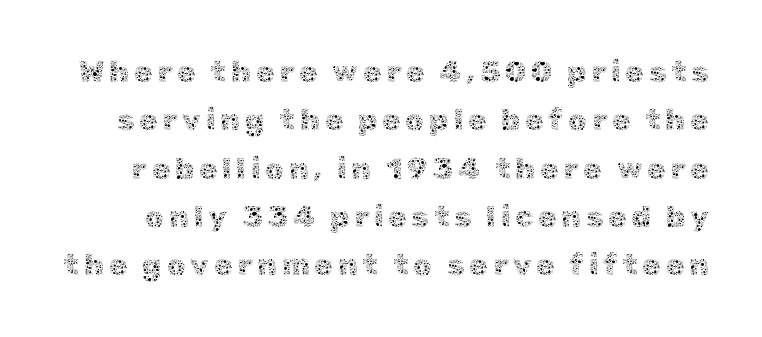
The image shows 30 px thin type, upright; set normal line spacing (1.61x), not underlined; a medium x-height.
